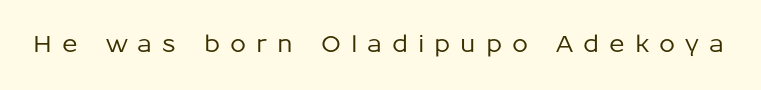
{"italic": "no", "underline": "no", "letter_spacing": "wide", "letter_spacing_em": 0.43, "glyph_px": 23}
